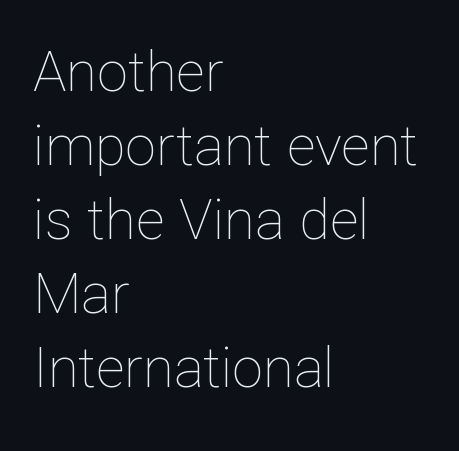
The letterforms sit shoulder to shoulder at normal distance. Quick note: interline space is typical. This is roman type, the default non-slanted kind. The typesetting does not lean heavy: it is not bold. Spacing verdict: proportional, widths tailored to each character.
